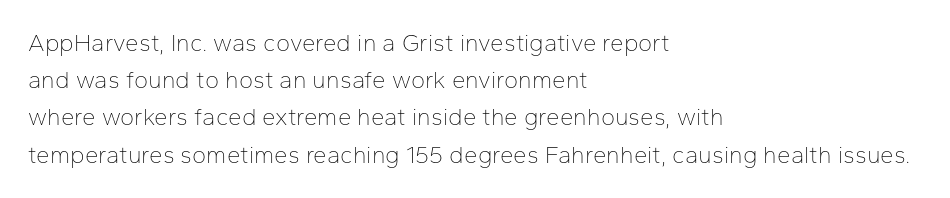
Q: Is the text bold? A: No.
Q: Is the text italic (slanted)? A: No, it is upright.
Q: Is the text underlined? A: No.
Q: How is the paragraph aligned? A: Left-aligned.
Q: Is the spacing between letters normal or unusually wide? A: Normal.
Q: Is the spacing between lines tight, normal or loose? A: Normal.
